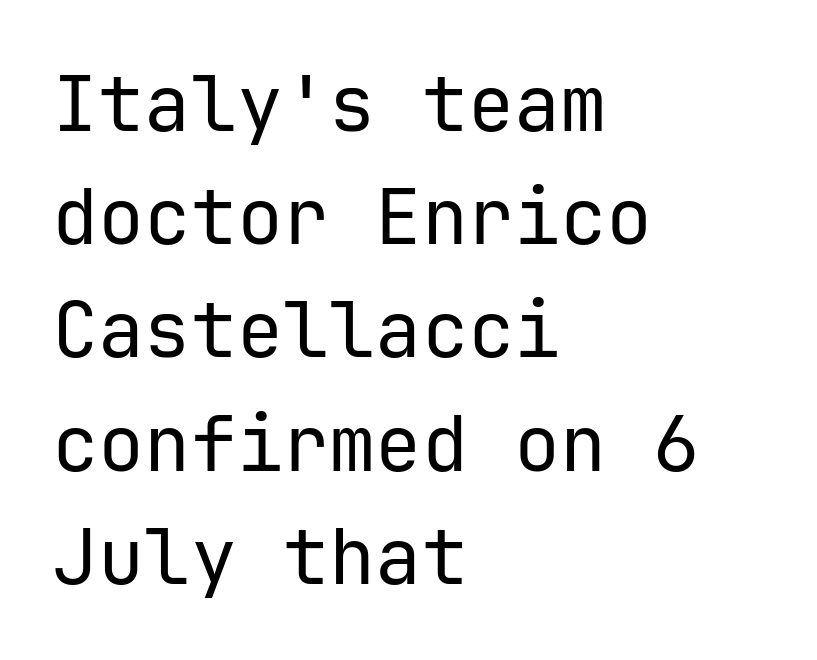
The image shows 77 px regular-weight sans-serif type, upright; set left-aligned, normal line spacing (1.47x), normal letter spacing, not underlined; low stroke contrast and a medium x-height.
